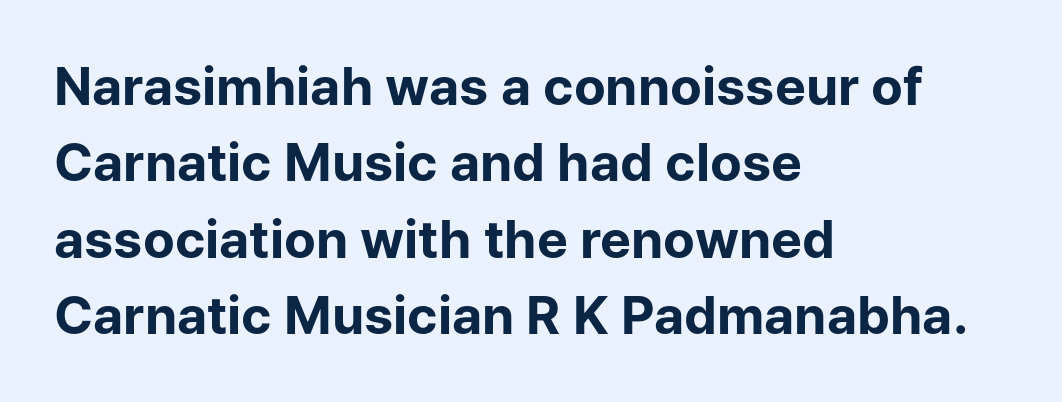
The image shows 52 px bold sans-serif type, upright; set left-aligned, normal line spacing (1.47x), normal letter spacing, not underlined; low stroke contrast and a medium x-height.
